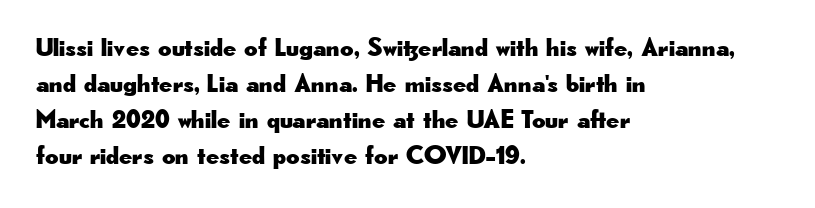
The image shows 26 px text type, upright; set left-aligned, normal line spacing (1.39x), normal letter spacing, not underlined.
